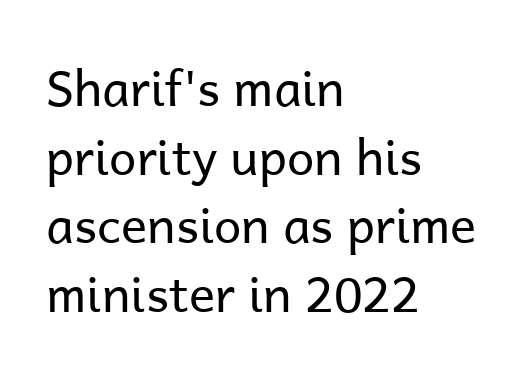
{"serif": "no", "italic": "no", "bold": "no", "weight": "regular", "width": "normal", "stroke_contrast": "low", "x_height": "medium", "monospaced": "no", "underline": "no", "align": "left", "line_spacing": "normal", "line_spacing_ratio": 1.4, "letter_spacing": "normal", "letter_spacing_em": 0.0, "glyph_px": 49}
